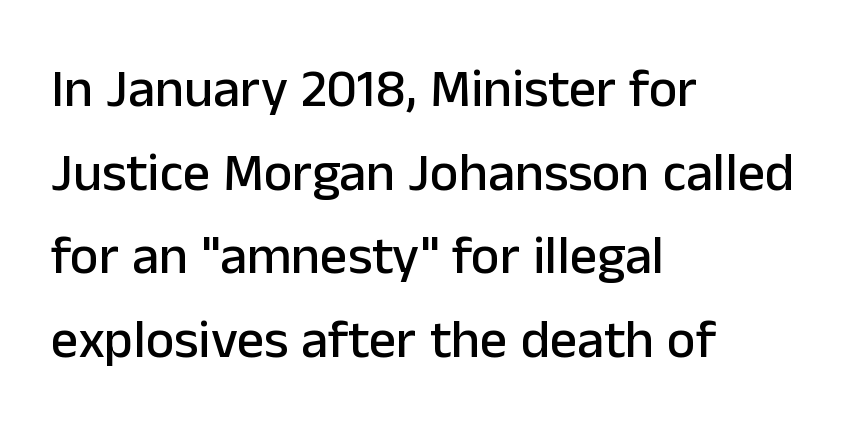
Do the letters lean? They stand straight. The tracking reads as untouched default to a designer's eye. The words here are not underlined. The passage is arranged the way most books set body copy — flush left. This block has exactly the height ordinary leading produces.
